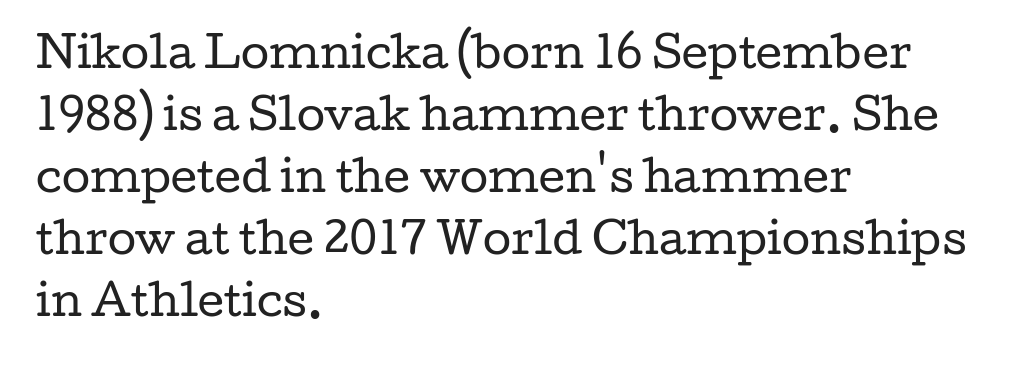
Q: Is the text bold? A: No.
Q: Is the text italic (slanted)? A: No, it is upright.
Q: Is the typeface a serif or a sans-serif typeface? A: Serif.
Q: Is the text underlined? A: No.
Q: How is the paragraph aligned? A: Left-aligned.
Q: Is the spacing between letters normal or unusually wide? A: Normal.
Q: Is the spacing between lines tight, normal or loose? A: Normal.
Q: Width (condensed, normal, or wide)? A: Wide.
Q: Stroke contrast? A: Low.
Q: x-height? A: Medium.
Q: Monospaced? A: No.
